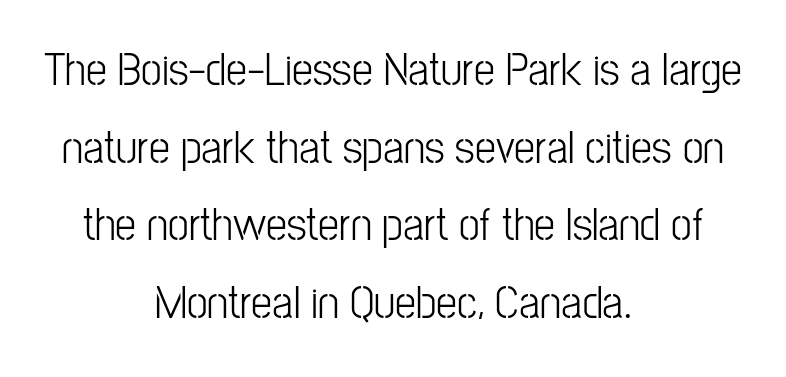
Q: Is the text bold? A: No.
Q: Is the text italic (slanted)? A: No, it is upright.
Q: Is the typeface a serif or a sans-serif typeface? A: Sans-serif.
Q: Is the text underlined? A: No.
Q: How is the paragraph aligned? A: Centered.
Q: Is the spacing between letters normal or unusually wide? A: Normal.
Q: Is the spacing between lines tight, normal or loose? A: Normal.
Q: Width (condensed, normal, or wide)? A: Condensed.
Q: Stroke contrast? A: Low.
Q: x-height? A: Medium.
Q: Monospaced? A: No.
